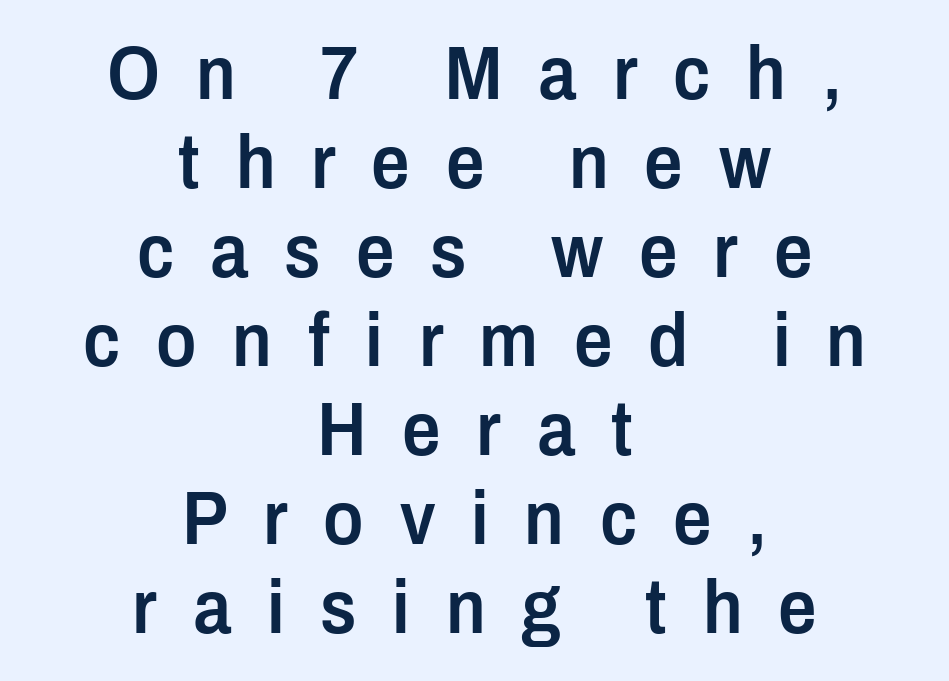
The sample has been set in demibold, a notch under bold. Rule under the text: the space is simply empty. These lines are rendered in a variable-pitch font. Italic? Not at all — the glyphs are vertical. The characters display no serif detailing; their extremities are plain.
